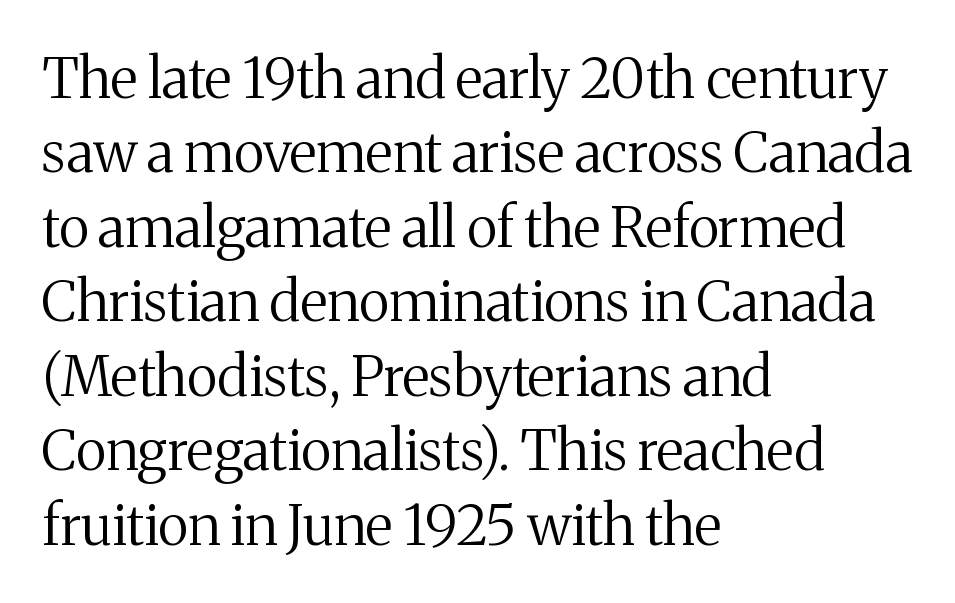
The weight tops out at a normal text grade. Each letter keeps its own natural width here, so spacing adapts to shape. Quick note: not italic, upright. Descenders are the only things crossing below the line. The lines are quadded left. Here the glyphs are tracked normally, forming tight word shapes.
